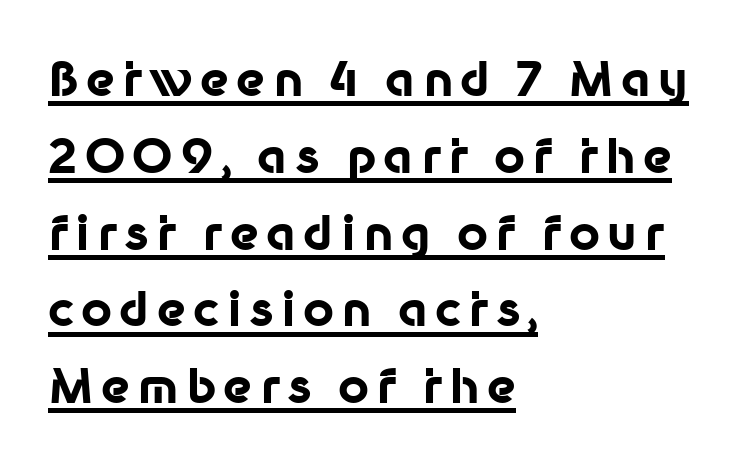
Weight check: bold — yes, fully. Check the space under the baseline: a stroke is drawn there. Is there much room between lines? A standard amount, neither cramped nor airy. The axis of the letterforms is exactly vertical. Do the characters align in a grid? No, the font is proportional. No feet cap the strokes, marking this as sans-serif type.
